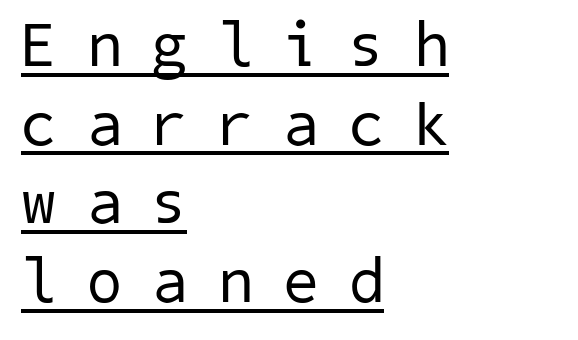
The image shows 63 px regular-weight sans-serif type; set left-aligned, normal line spacing (1.25x), unusually wide letter spacing (+0.49 em), underlined; low stroke contrast and a medium x-height.
